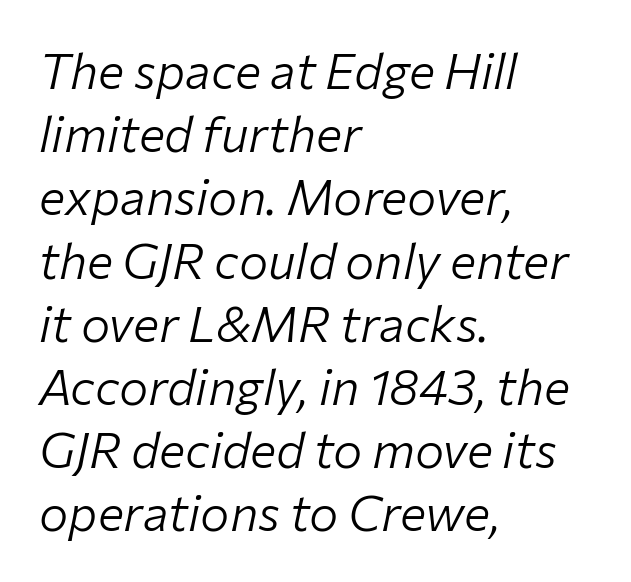
Q: Is the text bold? A: No.
Q: Is the text italic (slanted)? A: Yes, it leans right by about 12 degrees.
Q: Is the text underlined? A: No.
Q: How is the paragraph aligned? A: Left-aligned.
Q: Is the spacing between letters normal or unusually wide? A: Normal.
Q: Is the spacing between lines tight, normal or loose? A: Normal.
Q: Width (condensed, normal, or wide)? A: Normal.
Q: Stroke contrast? A: Low.
Q: x-height? A: Medium.
Q: Monospaced? A: No.
